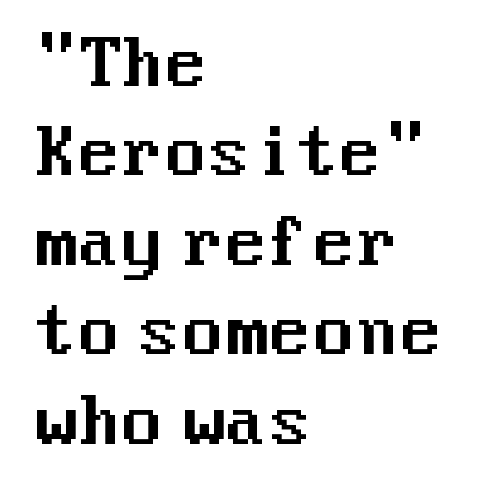
The image shows 63 px sans-serif type, upright; set left-aligned, normal line spacing (1.42x), normal letter spacing, not underlined; medium stroke contrast and a medium x-height.
